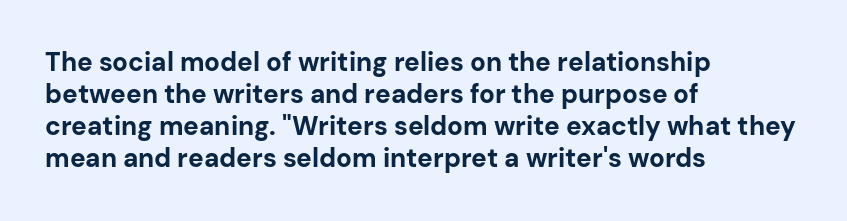
{"italic": "no", "bold": "yes", "underline": "no", "align": "left", "line_spacing_ratio": 1.23, "letter_spacing": "normal", "letter_spacing_em": 0.0, "glyph_px": 26}
